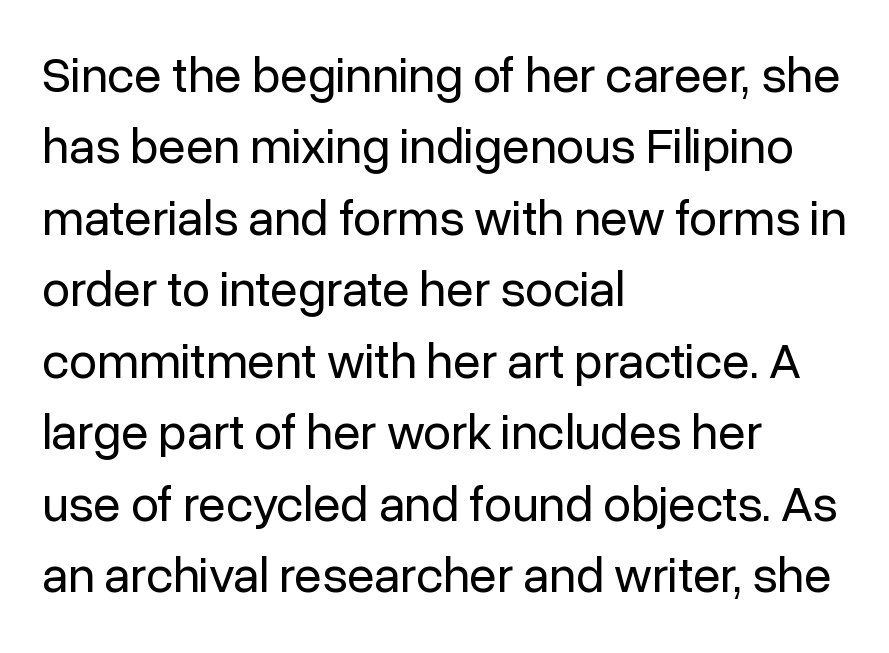
Q: Is the text bold? A: No.
Q: Is the text italic (slanted)? A: No, it is upright.
Q: Is the typeface a serif or a sans-serif typeface? A: Sans-serif.
Q: Is the text underlined? A: No.
Q: How is the paragraph aligned? A: Left-aligned.
Q: Is the spacing between letters normal or unusually wide? A: Normal.
Q: Is the spacing between lines tight, normal or loose? A: Normal.
Q: Width (condensed, normal, or wide)? A: Normal.
Q: Stroke contrast? A: Low.
Q: x-height? A: Medium.
Q: Monospaced? A: No.
